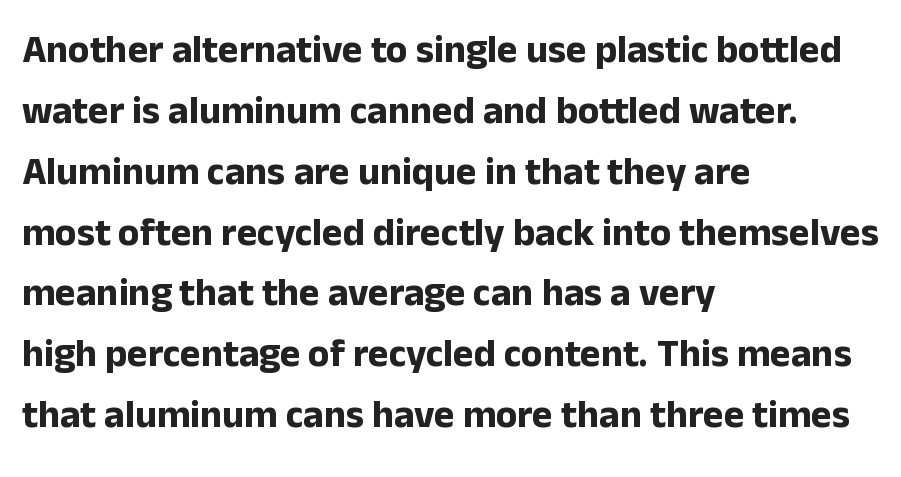
The image shows 39 px bold sans-serif type, upright; set left-aligned, normal line spacing (1.56x), normal letter spacing, not underlined; low stroke contrast and a medium x-height.
